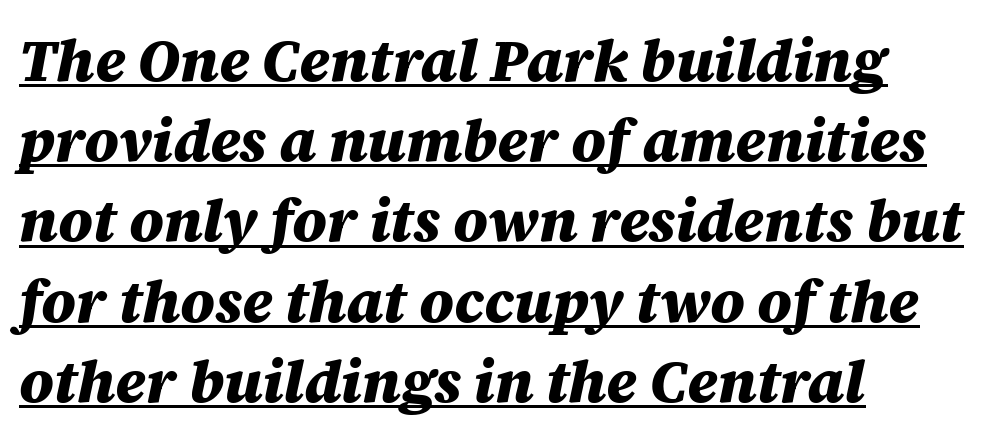
Q: Is the text bold? A: Yes.
Q: Is the text italic (slanted)? A: Yes, it leans right by about 12 degrees.
Q: Is the text underlined? A: Yes.
Q: How is the paragraph aligned? A: Left-aligned.
Q: Is the spacing between letters normal or unusually wide? A: Normal.
Q: Is the spacing between lines tight, normal or loose? A: Normal.
Q: Width (condensed, normal, or wide)? A: Normal.
Q: Stroke contrast? A: Medium.
Q: x-height? A: Large.
Q: Monospaced? A: No.
